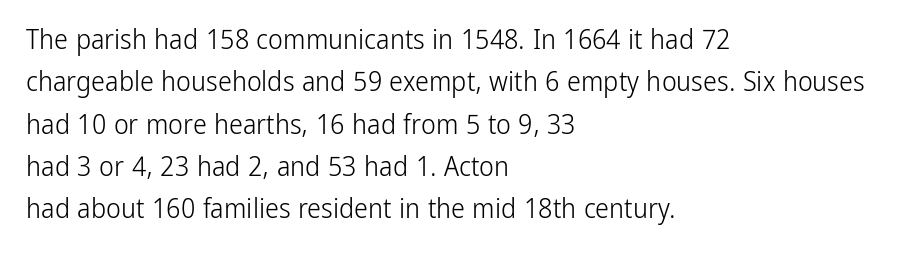
The image shows 28 px light, condensed sans-serif type, upright; set left-aligned, normal line spacing (1.51x), normal letter spacing, not underlined; low stroke contrast and a medium x-height.
